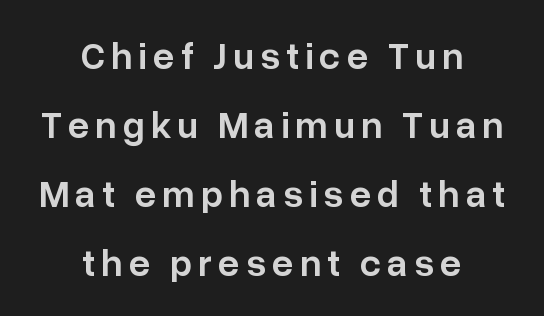
{"serif": "no", "italic": "no", "bold": "semi", "weight": "semibold", "width": "normal", "stroke_contrast": "low", "x_height": "medium", "monospaced": "no", "underline": "no", "align": "center", "line_spacing_ratio": 1.82, "glyph_px": 38}
